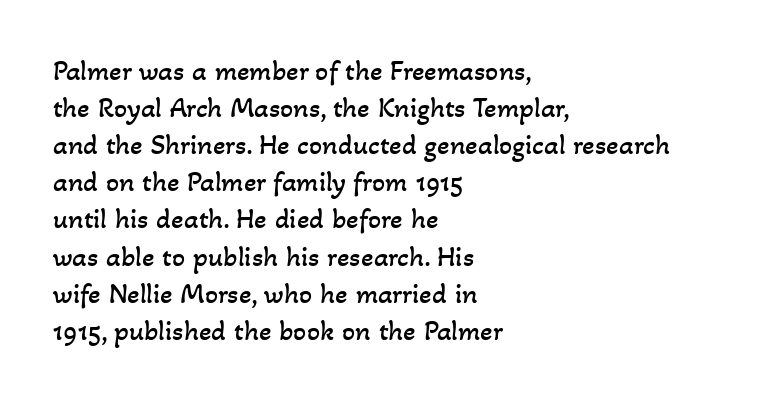
The image shows 29 px regular-weight type; set left-aligned, normal line spacing (1.28x), normal letter spacing, not underlined; low stroke contrast and a small x-height.
